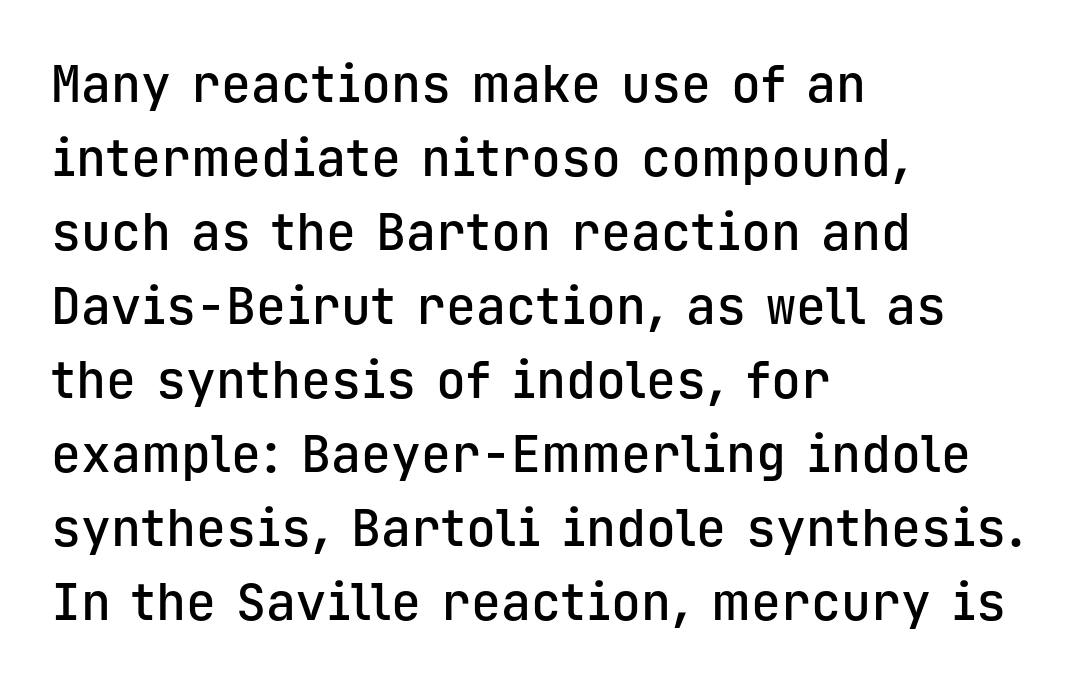
Q: Is the text bold? A: Semi-bold.
Q: Is the text italic (slanted)? A: No, it is upright.
Q: Is the typeface a serif or a sans-serif typeface? A: Sans-serif.
Q: Is the text underlined? A: No.
Q: How is the paragraph aligned? A: Left-aligned.
Q: Is the spacing between letters normal or unusually wide? A: Normal.
Q: Is the spacing between lines tight, normal or loose? A: Normal.
Q: Width (condensed, normal, or wide)? A: Normal.
Q: Stroke contrast? A: Low.
Q: x-height? A: Medium.
Q: Monospaced? A: Yes.
